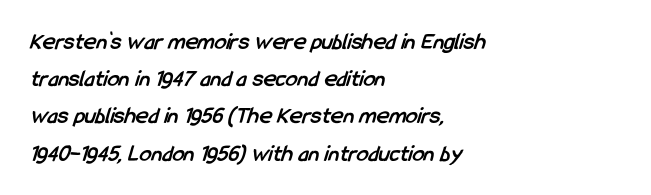
Q: Is the text bold? A: Yes.
Q: Is the text underlined? A: No.
Q: How is the paragraph aligned? A: Left-aligned.
Q: Is the spacing between letters normal or unusually wide? A: Normal.
Q: Is the spacing between lines tight, normal or loose? A: Normal.
